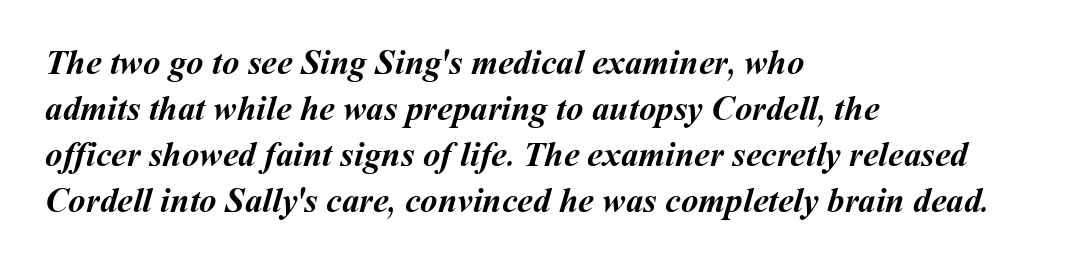
The image shows 35 px semibold type; set left-aligned, normal line spacing (1.31x), normal letter spacing, not underlined; medium stroke contrast and a medium x-height.
